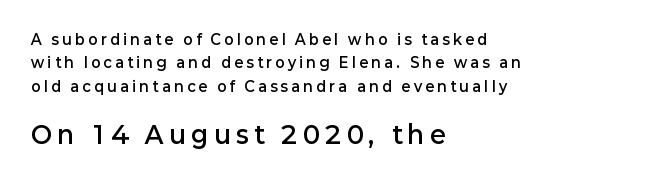
Q: Is the text bold? A: Semi-bold.
Q: Is the text italic (slanted)? A: No, it is upright.
Q: Is the text underlined? A: No.
Q: How is the paragraph aligned? A: Left-aligned.
Q: Is the spacing between letters normal or unusually wide? A: Unusually wide.
Q: Is the spacing between lines tight, normal or loose? A: Normal.
Q: Which block of text is set in a larger size, the first (top) or the second (bottom)? A: The second (bottom) one.
